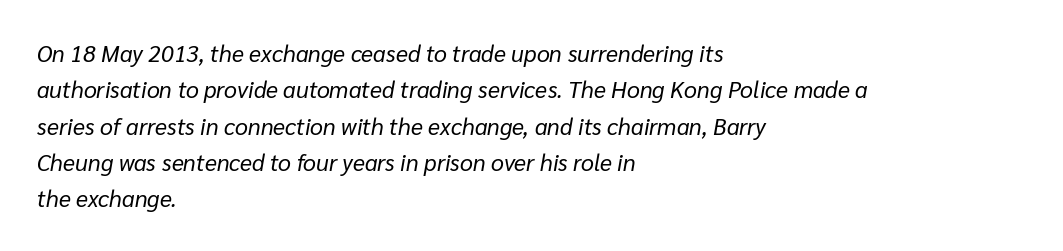
The image shows 23 px text type, italic (leaning right); set left-aligned, normal line spacing (1.58x), normal letter spacing, not underlined.
